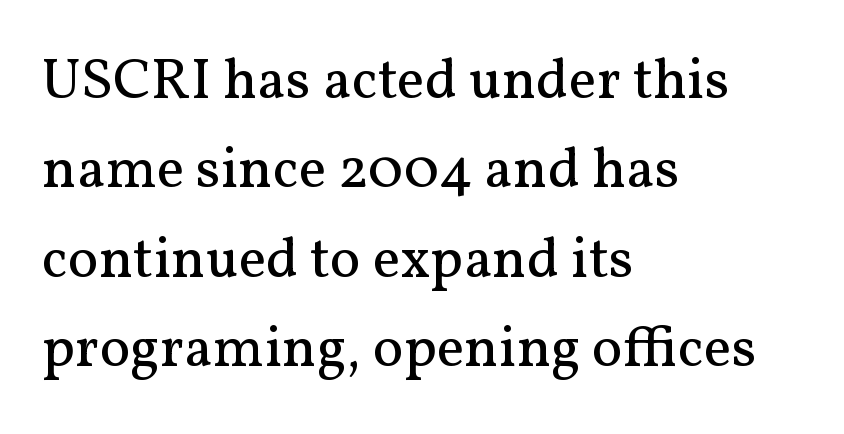
{"serif": "yes", "italic": "no", "bold": "no", "weight": "regular", "width": "normal", "stroke_contrast": "medium", "x_height": "medium", "monospaced": "no", "underline": "no", "align": "left", "line_spacing": "normal", "line_spacing_ratio": 1.54, "letter_spacing": "normal", "letter_spacing_em": 0.0, "glyph_px": 58}
